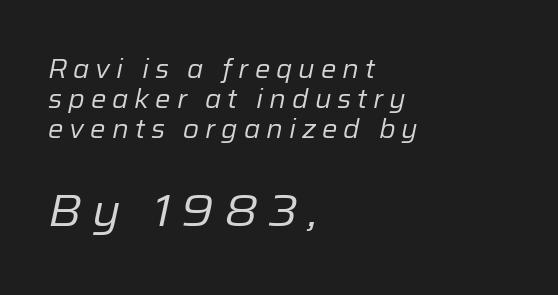
Short and long lines alike share a common starting point at left. Is the letter spacing exaggerated? Yes — the characters are pushed far apart. This rendering features lettering with no underline. The more generous point size was reserved for the lower chunk. Is this a heavy cut? Hardly; it is regular or lighter.
